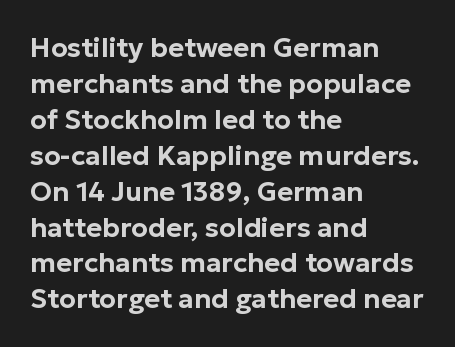
{"italic": "no", "underline": "no", "align": "left", "line_spacing": "normal", "line_spacing_ratio": 1.33, "letter_spacing": "normal", "letter_spacing_em": 0.0, "glyph_px": 27}
